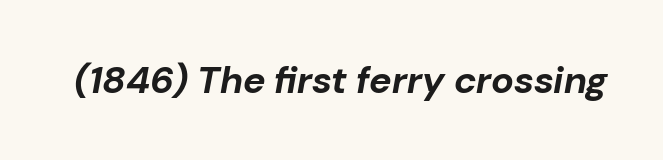
The image shows 38 px bold type, italic (leaning right); set normal letter spacing, not underlined; low stroke contrast and a medium x-height.
